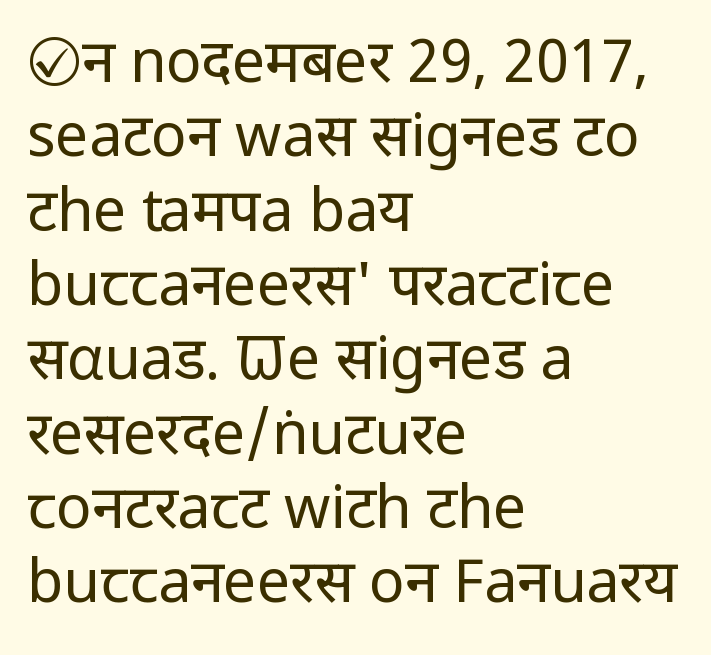
Q: Is the text bold? A: No.
Q: Is the text italic (slanted)? A: No, it is upright.
Q: Is the typeface a serif or a sans-serif typeface? A: Sans-serif.
Q: Is the text underlined? A: No.
Q: How is the paragraph aligned? A: Left-aligned.
Q: Is the spacing between letters normal or unusually wide? A: Normal.
Q: Is the spacing between lines tight, normal or loose? A: Normal.
Q: Width (condensed, normal, or wide)? A: Condensed.
Q: Stroke contrast? A: Low.
Q: x-height? A: Large.
Q: Monospaced? A: No.
